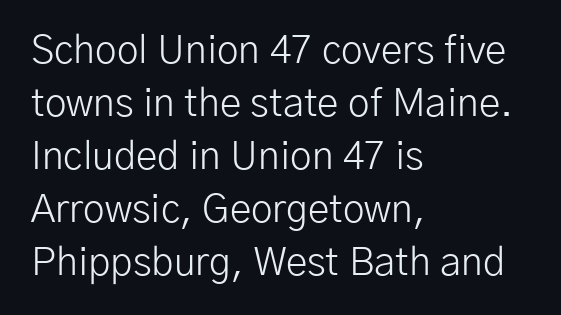
{"serif": "no", "italic": "no", "bold": "no", "weight": "light", "width": "normal", "stroke_contrast": "low", "x_height": "medium", "monospaced": "no", "underline": "no", "align": "left", "line_spacing": "normal", "line_spacing_ratio": 1.36, "letter_spacing": "normal", "letter_spacing_em": 0.0, "glyph_px": 39}
